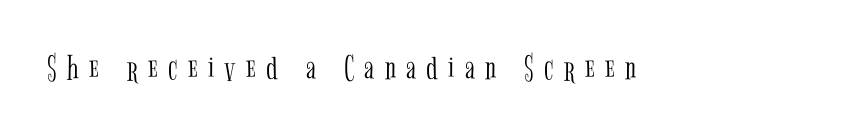
The type family on display is of the serif kind. Letters rest on an invisible, unmarked baseline. A typesetter would call this proportional, since set widths differ per character. A roman cut, with each character standing at attention. You could only call the tracking loose — the letters float apart. The strokes are not fattened; the text isn't bold.
